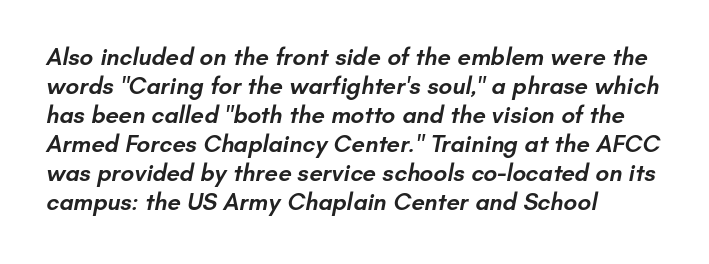
Q: Is the text bold? A: Semi-bold.
Q: Is the text underlined? A: No.
Q: How is the paragraph aligned? A: Left-aligned.
Q: Is the spacing between letters normal or unusually wide? A: Normal.
